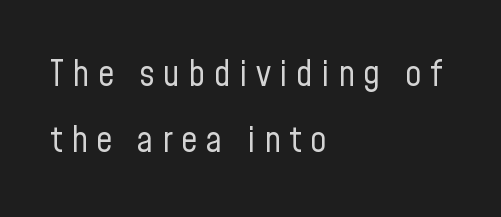
{"serif": "no", "italic": "no", "bold": "no", "weight": "regular", "width": "condensed", "stroke_contrast": "low", "x_height": "medium", "monospaced": "no", "underline": "no", "align": "left", "line_spacing_ratio": 1.83, "letter_spacing": "wide", "letter_spacing_em": 0.24, "glyph_px": 36}
